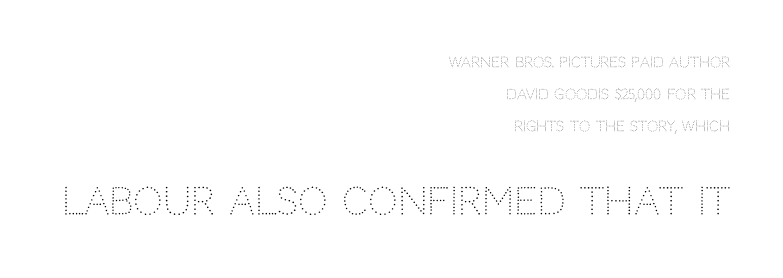
Note: smaller setting up top, larger setting below. Posture: straight, roman, zero tilt. Beneath every word, the page is bare. A quiet, ordinary-to-light weight characterises the typeface. In terms of letterform style, serifs are entirely absent.
